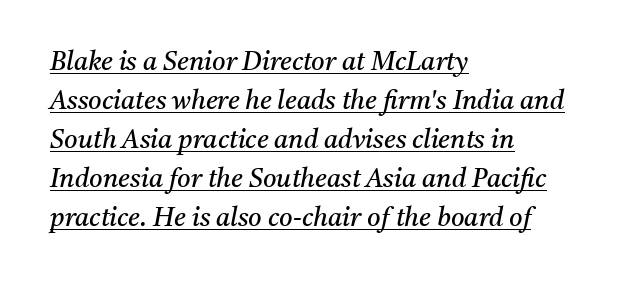
Q: Is the text bold? A: No.
Q: Is the text italic (slanted)? A: Yes, it leans right by about 11 degrees.
Q: Is the text underlined? A: Yes.
Q: How is the paragraph aligned? A: Left-aligned.
Q: Is the spacing between letters normal or unusually wide? A: Normal.
Q: Is the spacing between lines tight, normal or loose? A: Normal.
